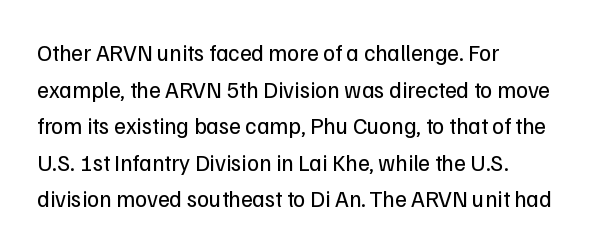
Q: Is the text bold? A: No.
Q: Is the text italic (slanted)? A: No, it is upright.
Q: Is the text underlined? A: No.
Q: How is the paragraph aligned? A: Left-aligned.
Q: Is the spacing between letters normal or unusually wide? A: Normal.
Q: Is the spacing between lines tight, normal or loose? A: Normal.
